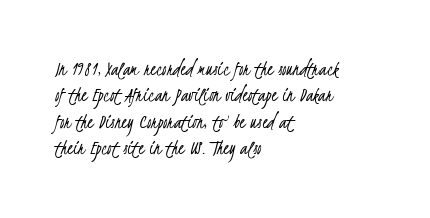
On a weight scale, this lands at 450 or below. Is the block centered? No — it sits flush against the left margin. The strip under each line holds only bare page. What stands out about the letter spacing? Nothing — it is the standard amount.
